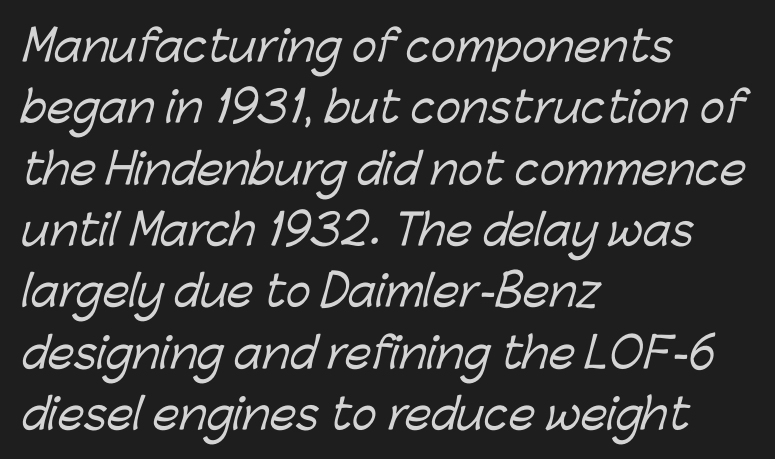
Q: Is the typeface a serif or a sans-serif typeface? A: Sans-serif.
Q: Is the text underlined? A: No.
Q: How is the paragraph aligned? A: Left-aligned.
Q: Is the spacing between letters normal or unusually wide? A: Normal.
Q: Is the spacing between lines tight, normal or loose? A: Normal.
Q: Width (condensed, normal, or wide)? A: Normal.
Q: Stroke contrast? A: Low.
Q: x-height? A: Medium.
Q: Monospaced? A: No.
